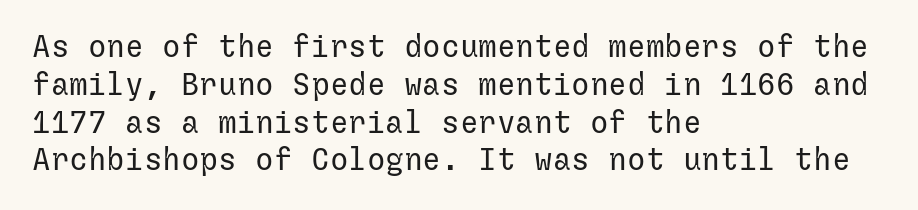
Q: Is the text bold? A: No.
Q: Is the text italic (slanted)? A: No, it is upright.
Q: Is the typeface a serif or a sans-serif typeface? A: Sans-serif.
Q: Is the text underlined? A: No.
Q: How is the paragraph aligned? A: Left-aligned.
Q: Is the spacing between letters normal or unusually wide? A: Normal.
Q: Width (condensed, normal, or wide)? A: Normal.
Q: Stroke contrast? A: Low.
Q: x-height? A: Medium.
